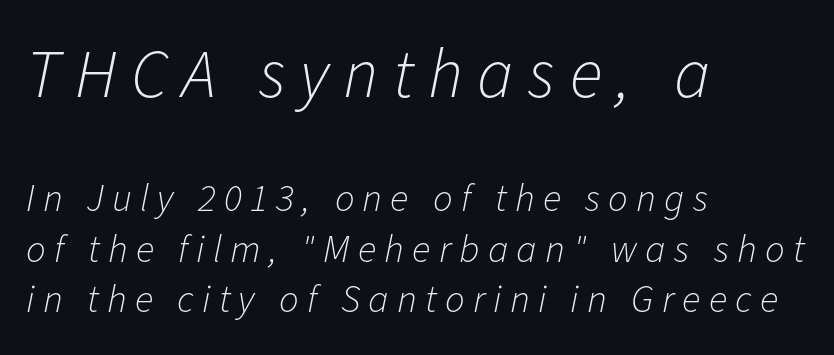
Does the copy run flush right? No — it runs flush left. Compared with typical paragraphs, the rows here are spaced about the same. These lines were composed using italics. The zone under the glyphs is completely vacant. The letters in the upper block stand taller than those in the block below.
